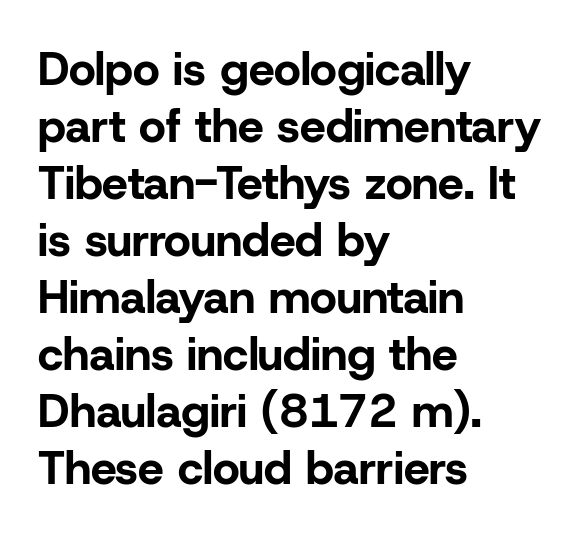
Q: Is the text bold? A: Yes.
Q: Is the text italic (slanted)? A: No, it is upright.
Q: Is the typeface a serif or a sans-serif typeface? A: Sans-serif.
Q: Is the text underlined? A: No.
Q: How is the paragraph aligned? A: Left-aligned.
Q: Is the spacing between letters normal or unusually wide? A: Normal.
Q: Width (condensed, normal, or wide)? A: Normal.
Q: Stroke contrast? A: Low.
Q: x-height? A: Medium.
Q: Monospaced? A: No.
